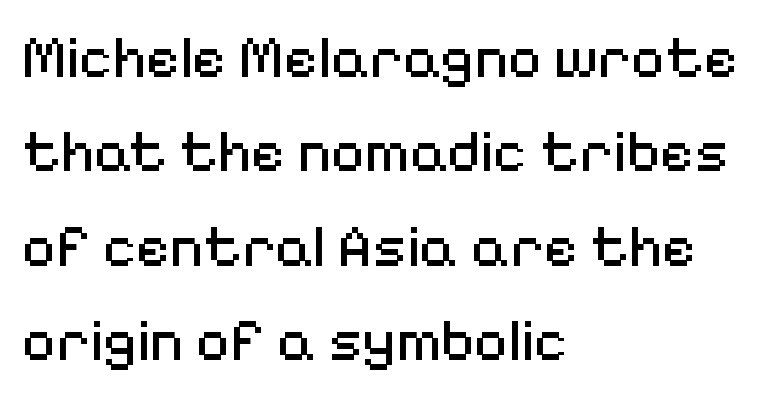
The font family rendered here belongs to the sans-serif group. Spacing verdict: proportional, widths tailored to each character. No letter is thick-stroked: the sample isn't bold. These lines are set flush left with a ragged right edge.
